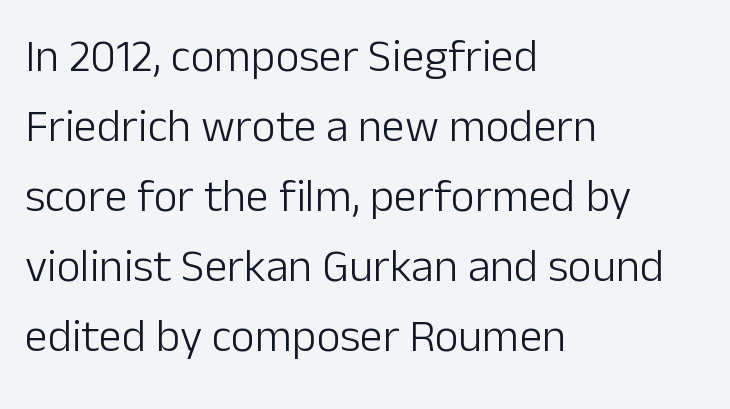
The letterforms sit at book weight or below. One glance says typical: line gaps are just what's usual. Glance below the letters and you will spot only blank space. Italic: no, the glyphs are upright roman.
